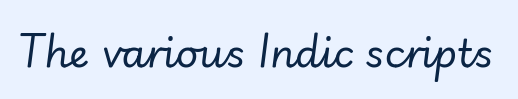
{"italic": "yes", "lean": "right", "slant_degrees": 7, "bold": "no", "weight": "regular", "width": "normal", "stroke_contrast": "low", "x_height": "small", "monospaced": "no", "underline": "no", "letter_spacing": "normal", "letter_spacing_em": 0.0, "glyph_px": 39}
